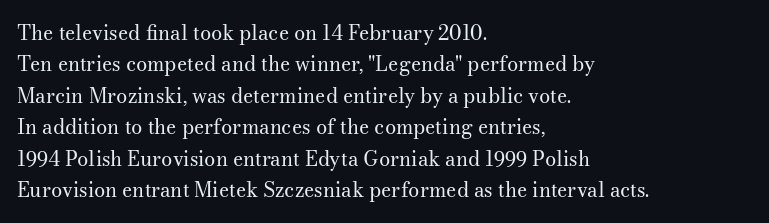
{"italic": "no", "bold": "no", "underline": "no", "align": "left", "line_spacing": "normal", "line_spacing_ratio": 1.57, "letter_spacing": "normal", "letter_spacing_em": 0.0, "glyph_px": 20}
